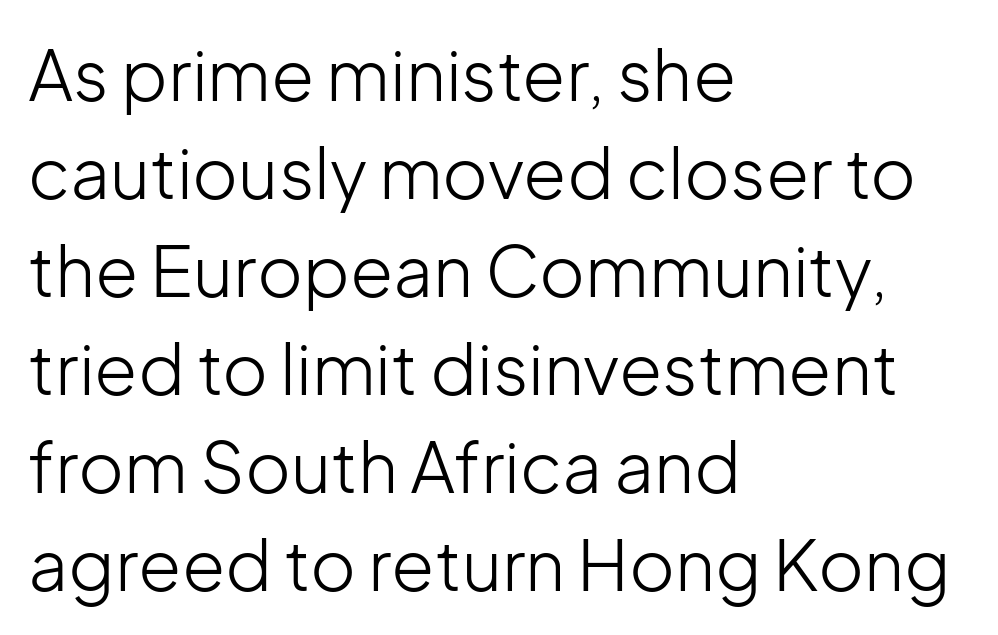
Q: Is the text bold? A: No.
Q: Is the text italic (slanted)? A: No, it is upright.
Q: Is the typeface a serif or a sans-serif typeface? A: Sans-serif.
Q: Is the text underlined? A: No.
Q: How is the paragraph aligned? A: Left-aligned.
Q: Is the spacing between letters normal or unusually wide? A: Normal.
Q: Is the spacing between lines tight, normal or loose? A: Normal.
Q: Width (condensed, normal, or wide)? A: Normal.
Q: Stroke contrast? A: Low.
Q: x-height? A: Medium.
Q: Monospaced? A: No.
